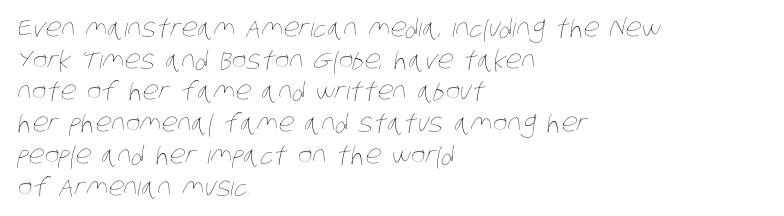
The image shows 25 px text type; set left-aligned, normal line spacing (1.27x), normal letter spacing, not underlined.
